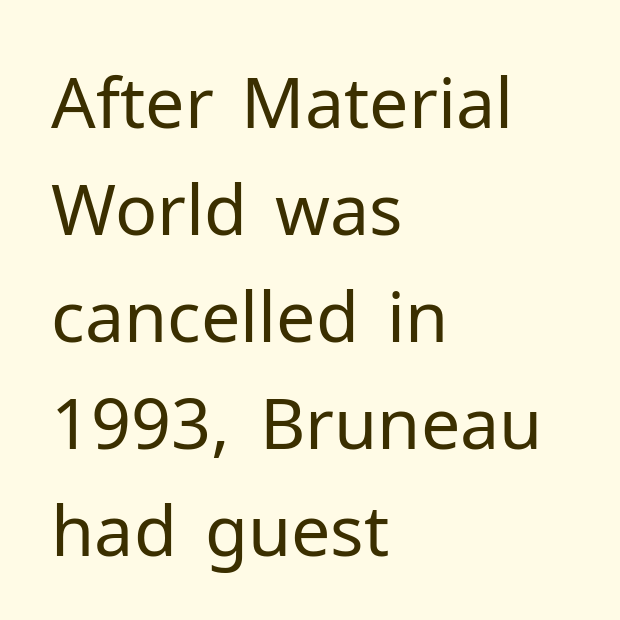
Q: Is the text bold? A: No.
Q: Is the text italic (slanted)? A: No, it is upright.
Q: Is the typeface a serif or a sans-serif typeface? A: Sans-serif.
Q: Is the text underlined? A: No.
Q: How is the paragraph aligned? A: Left-aligned.
Q: Is the spacing between letters normal or unusually wide? A: Normal.
Q: Is the spacing between lines tight, normal or loose? A: Normal.
Q: Width (condensed, normal, or wide)? A: Normal.
Q: Stroke contrast? A: Low.
Q: x-height? A: Medium.
Q: Monospaced? A: No.
